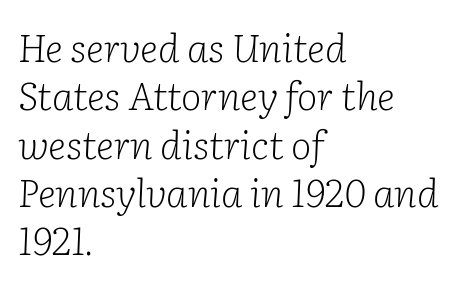
Q: Is the text bold? A: No.
Q: Is the text italic (slanted)? A: Yes, it leans right by about 2 degrees.
Q: Is the typeface a serif or a sans-serif typeface? A: Serif.
Q: Is the text underlined? A: No.
Q: How is the paragraph aligned? A: Left-aligned.
Q: Is the spacing between letters normal or unusually wide? A: Normal.
Q: Width (condensed, normal, or wide)? A: Normal.
Q: Stroke contrast? A: Low.
Q: x-height? A: Medium.
Q: Monospaced? A: No.
